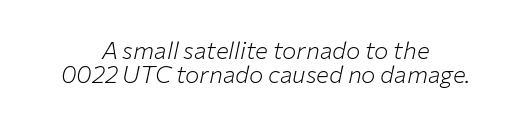
Q: Is the text bold? A: No.
Q: Is the text italic (slanted)? A: Yes, it leans right by about 12 degrees.
Q: Is the text underlined? A: No.
Q: How is the paragraph aligned? A: Centered.
Q: Is the spacing between letters normal or unusually wide? A: Normal.
Q: Is the spacing between lines tight, normal or loose? A: Tight.
